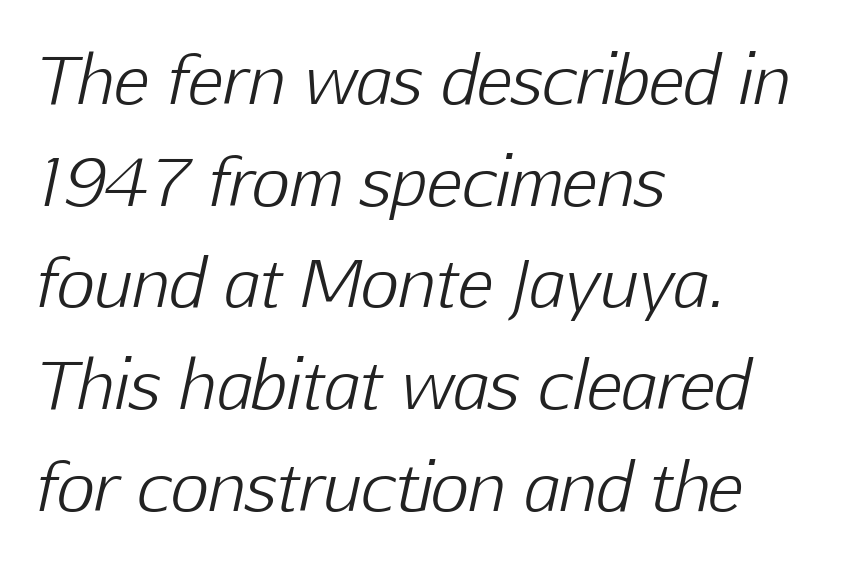
Q: Is the text bold? A: No.
Q: Is the text italic (slanted)? A: Yes, it leans right by about 12 degrees.
Q: Is the text underlined? A: No.
Q: How is the paragraph aligned? A: Left-aligned.
Q: Is the spacing between letters normal or unusually wide? A: Normal.
Q: Is the spacing between lines tight, normal or loose? A: Normal.
Q: Width (condensed, normal, or wide)? A: Normal.
Q: Stroke contrast? A: Low.
Q: x-height? A: Medium.
Q: Monospaced? A: No.
